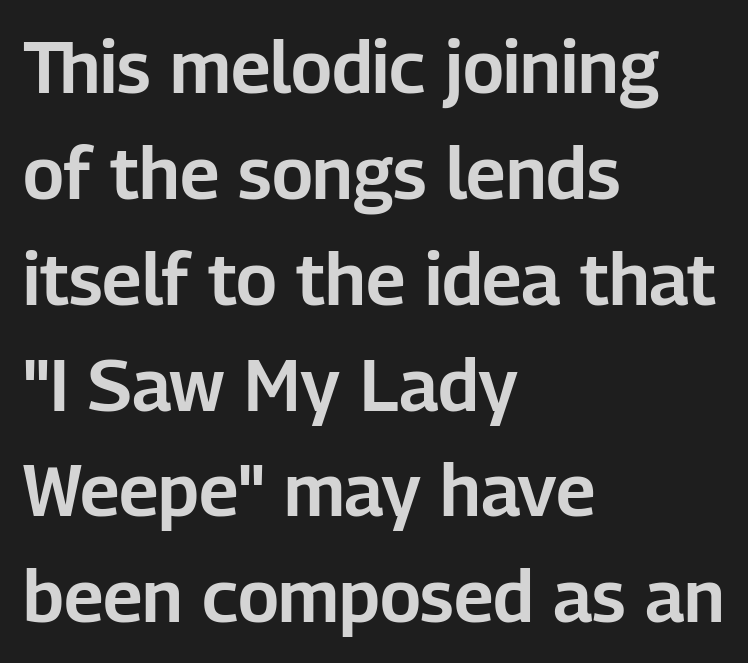
Does the type have serifs? No, each stem ends abruptly. In CSS terms this would be text-align: left. You could not count columns in this text — the font is proportionally spaced. No italicization has been applied; the sample stays upright.
